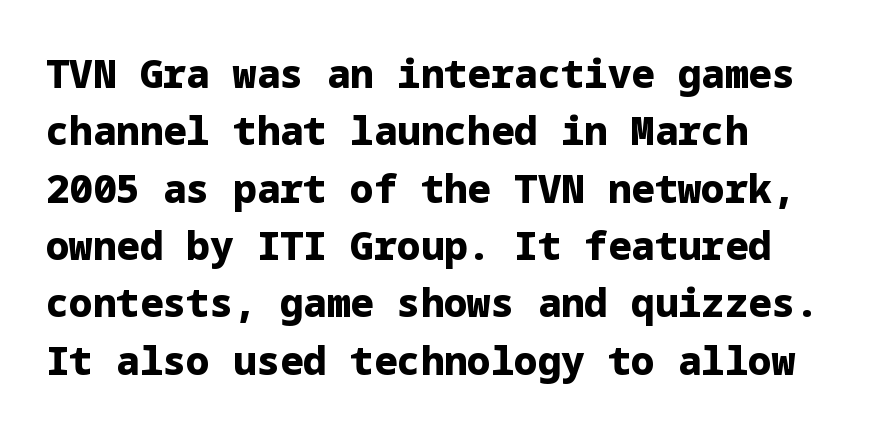
Notice how descenders clear the ascenders below comfortably — that's standard leading. Nothing unusual about the tracking: characters are spaced as the font intends. In terms of posture, this sample is upright. Nothing sits at the stroke ends, so this counts as sans-serif. If you drew a ruler down the left edge, every line would touch it. Rule under the text: the space is simply empty.
